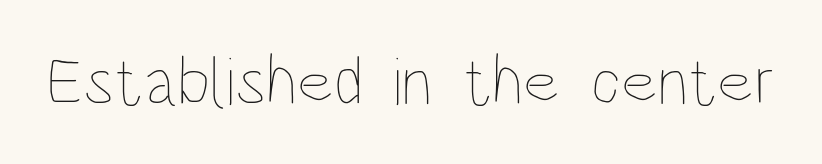
The image shows 69 px thin, condensed type, upright; set normal letter spacing, not underlined; low stroke contrast and a large x-height.
